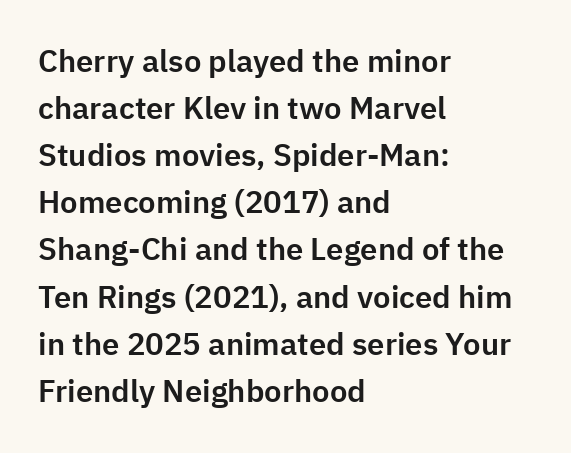
Q: Is the text italic (slanted)? A: No, it is upright.
Q: Is the typeface a serif or a sans-serif typeface? A: Sans-serif.
Q: Is the text underlined? A: No.
Q: How is the paragraph aligned? A: Left-aligned.
Q: Is the spacing between letters normal or unusually wide? A: Normal.
Q: Is the spacing between lines tight, normal or loose? A: Normal.
Q: Width (condensed, normal, or wide)? A: Normal.
Q: Stroke contrast? A: Low.
Q: x-height? A: Medium.
Q: Monospaced? A: No.
